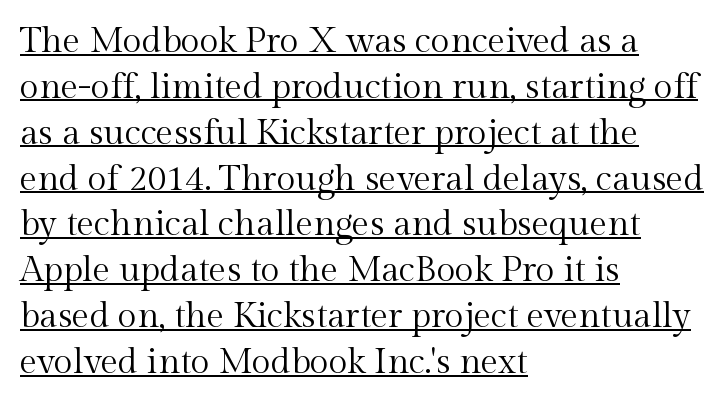
A typographer would call this underscored text. Visually the block forms a straight wall on the left and a jagged coastline on the right. This sample uses plain, unmodified letter spacing. Each new line begins a customary step beneath the previous one. Is this a heavy cut? Hardly; it is regular or lighter.
